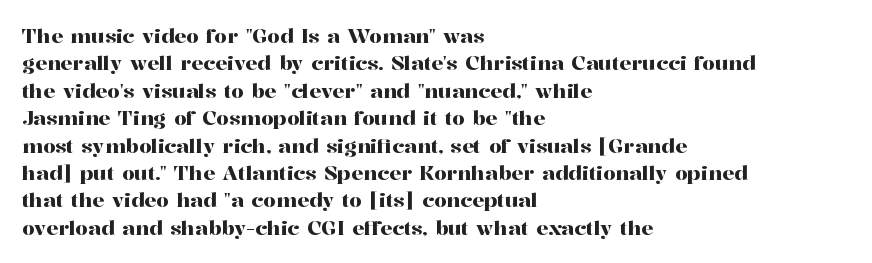
The specimen omits any rule beneath the text block's lines. The face used here is rendered with its standard letterfit. Posture: straight, roman, zero tilt. A student would call this left alignment; a typographer would say flush left, rag right. If you measured baseline to baseline, you'd find a middling distance.
